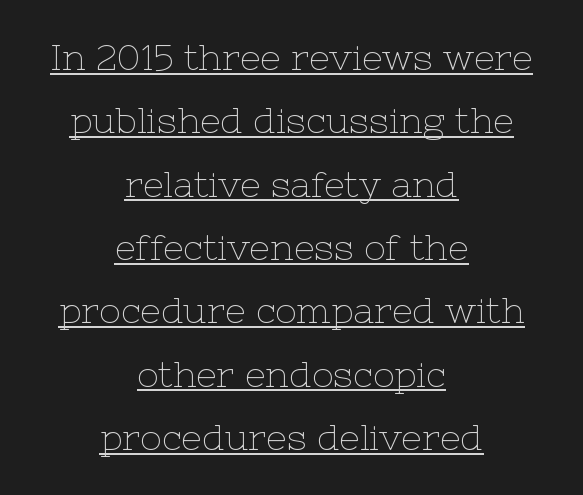
{"serif": "yes", "italic": "no", "bold": "no", "weight": "thin", "width": "normal", "stroke_contrast": "low", "x_height": "medium", "monospaced": "no", "underline": "yes", "align": "center", "line_spacing_ratio": 1.76, "letter_spacing": "normal", "letter_spacing_em": 0.0, "glyph_px": 36}
